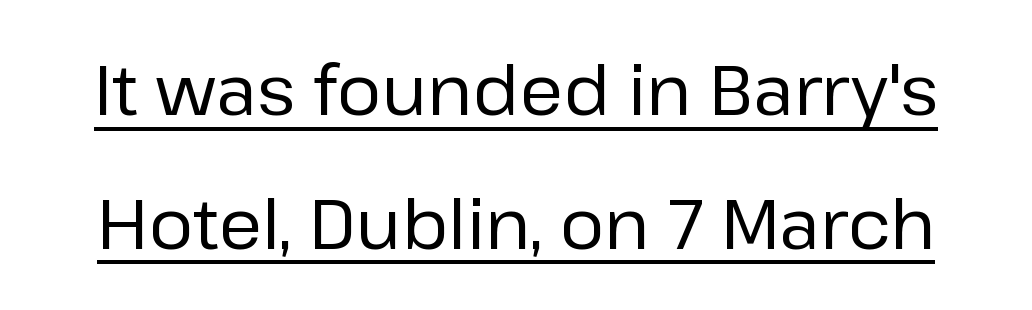
The image shows 70 px regular-weight sans-serif type, upright; set loose line spacing (1.91x), normal letter spacing, underlined; low stroke contrast and a medium x-height.
